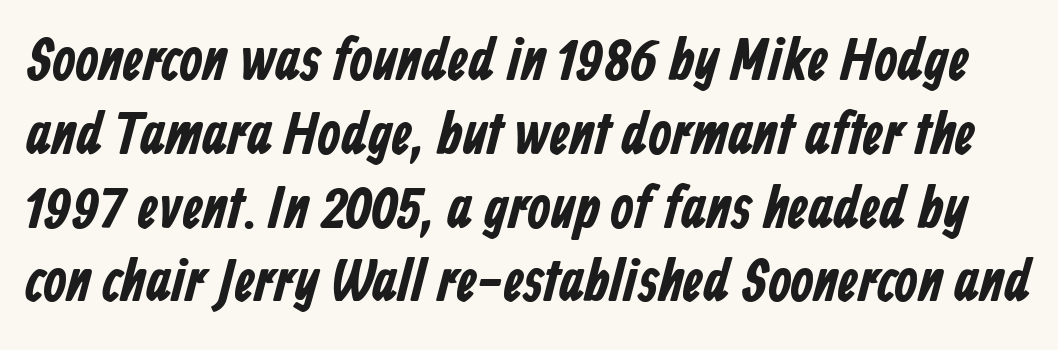
{"serif": "no", "bold": "yes", "weight": "bold", "width": "condensed", "stroke_contrast": "low", "x_height": "medium", "monospaced": "no", "underline": "no", "line_spacing_ratio": 1.23, "letter_spacing": "normal", "letter_spacing_em": 0.0, "glyph_px": 60}
